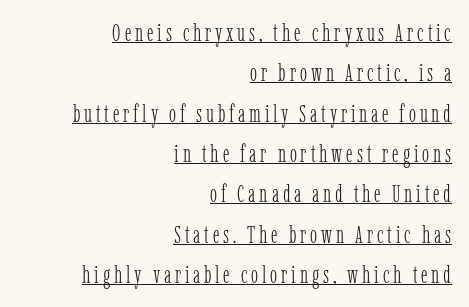
{"italic": "no", "bold": "no", "underline": "yes", "align": "right", "line_spacing": "normal", "line_spacing_ratio": 1.68, "glyph_px": 24}
